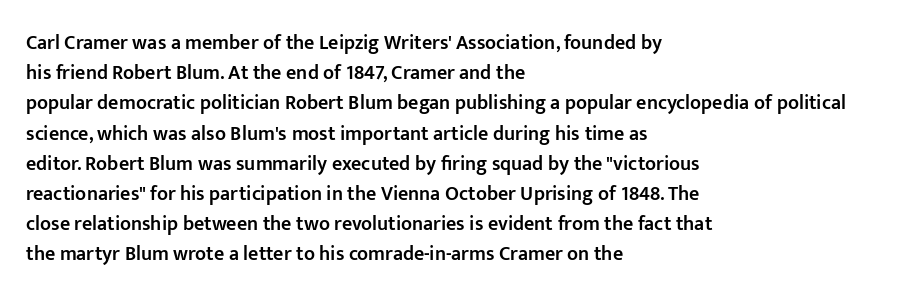
Plain, unruled lines of type. Tracking here is standard; glyphs follow each other at the usual distance. Is the type bold? Partly — it's a semibold, heavier than regular but not fully bold. This sample uses an upright cut, with every glyph sitting square on the baseline. The line-height multiplier appears to be the usual default.
